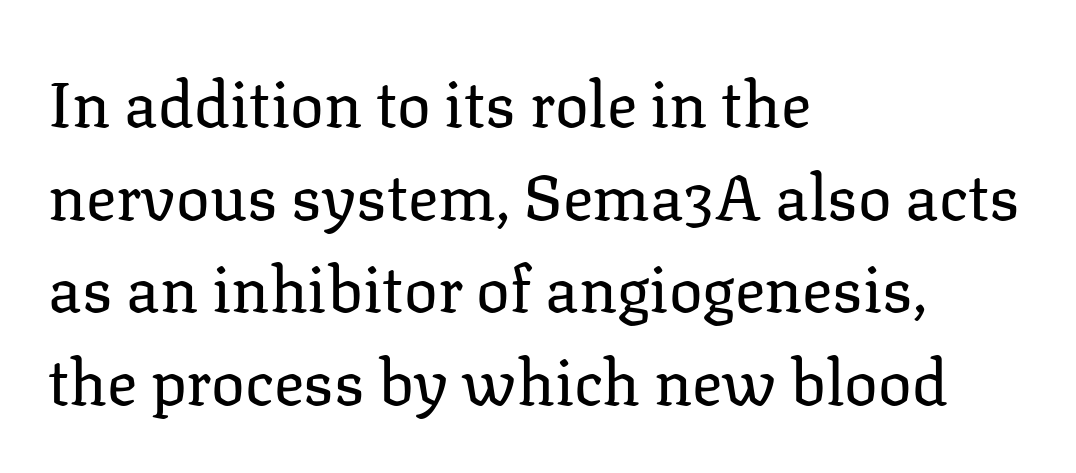
{"serif": "yes", "italic": "no", "bold": "no", "weight": "regular", "width": "normal", "stroke_contrast": "low", "x_height": "medium", "monospaced": "no", "underline": "no", "align": "left", "line_spacing": "normal", "line_spacing_ratio": 1.47, "letter_spacing": "normal", "letter_spacing_em": 0.0, "glyph_px": 63}
